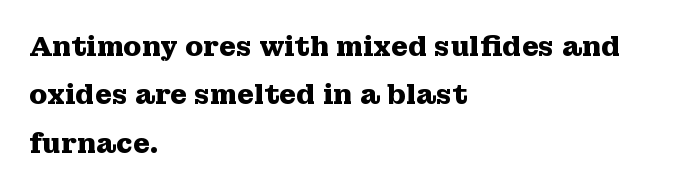
The image shows 27 px bold type, upright; set left-aligned, line spacing 1.79x, normal letter spacing, not underlined.
